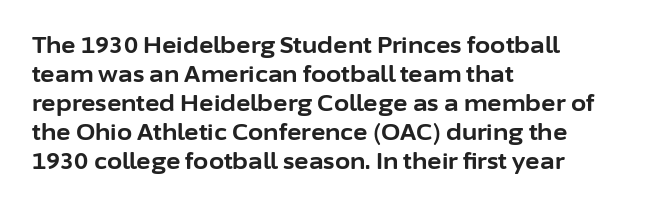
I'd describe the lettering as bold — thick and assertive. Line starts are locked; line ends wander. Nope, not italic — everything's standing straight. Only glyphs here, with clear space below each row.
